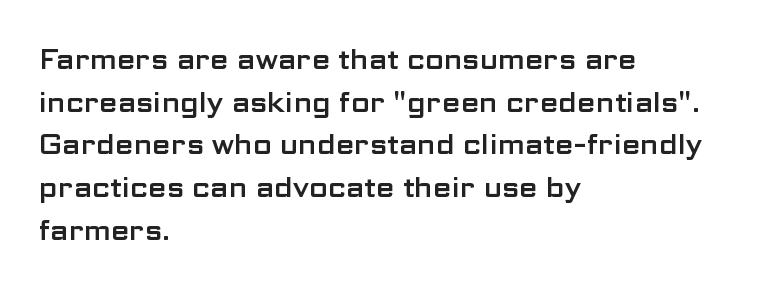
The words here are not underlined. Upright lettering throughout. This rendering leaves character spacing at its baseline value. These lines stack with their left ends in a neat column. Vertical spacing — default.
